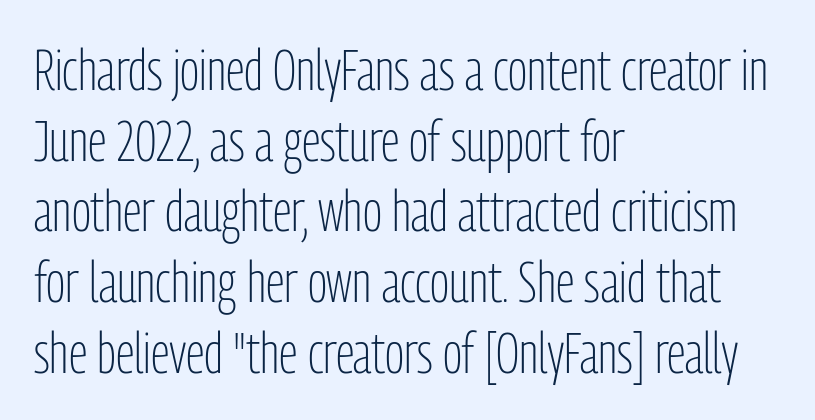
Q: Is the text bold? A: No.
Q: Is the text italic (slanted)? A: No, it is upright.
Q: Is the typeface a serif or a sans-serif typeface? A: Sans-serif.
Q: Is the text underlined? A: No.
Q: How is the paragraph aligned? A: Left-aligned.
Q: Is the spacing between letters normal or unusually wide? A: Normal.
Q: Width (condensed, normal, or wide)? A: Condensed.
Q: Stroke contrast? A: Low.
Q: x-height? A: Medium.
Q: Monospaced? A: No.
